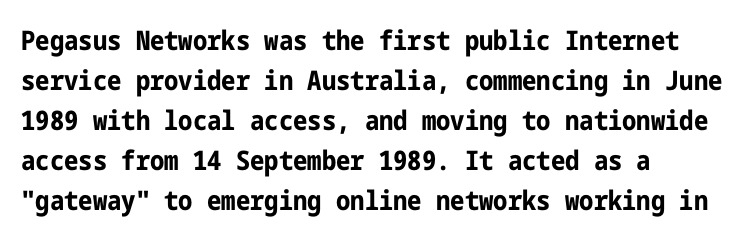
A student would call this left alignment; a typographer would say flush left, rag right. Lines of text with bare space underneath. Does the weight exceed regular? Yes, all the way to bold. Posture: vertical. The rows are spaced the way most documents space them. In terms of letterspacing, this is plain default setting.
